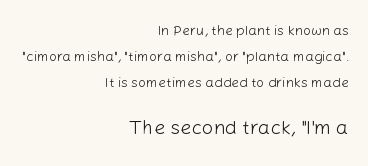
The image shows 20 px text type, upright; set right-aligned, line spacing 1.84x, normal letter spacing, not underlined; the second (bottom) block is 1.43x larger.
